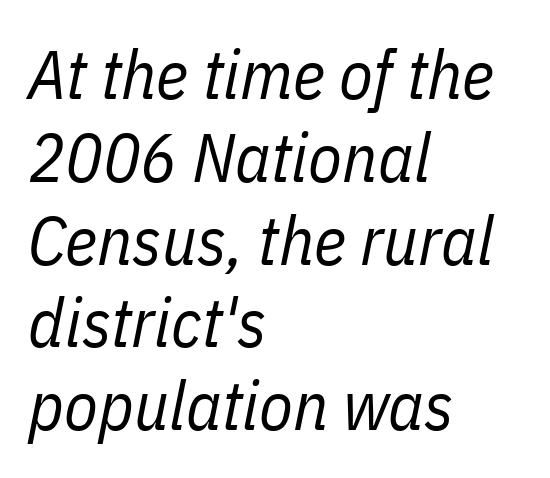
{"italic": "yes", "lean": "right", "slant_degrees": 11, "bold": "no", "weight": "regular", "width": "condensed", "stroke_contrast": "low", "x_height": "medium", "monospaced": "no", "underline": "no", "align": "left", "line_spacing_ratio": 1.2, "letter_spacing": "normal", "letter_spacing_em": 0.0, "glyph_px": 69}
